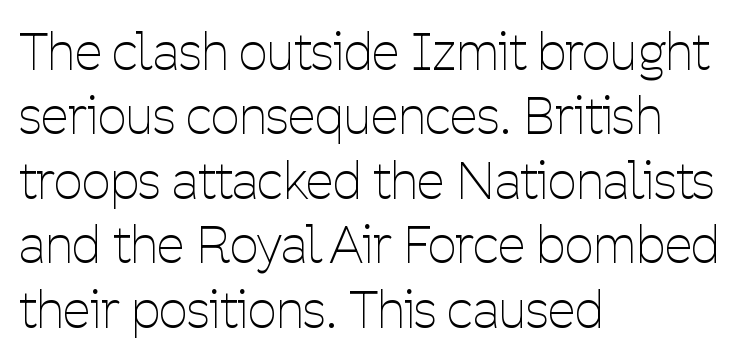
Spacing verdict: proportional, widths tailored to each character. The passage is arranged the way most books set body copy — flush left. The lines sit at an ordinary, default distance from one another. Stems here are at most as thick as an everyday book face. This sample uses plain, unmodified letter spacing. A roman cut, with each character standing at attention.
